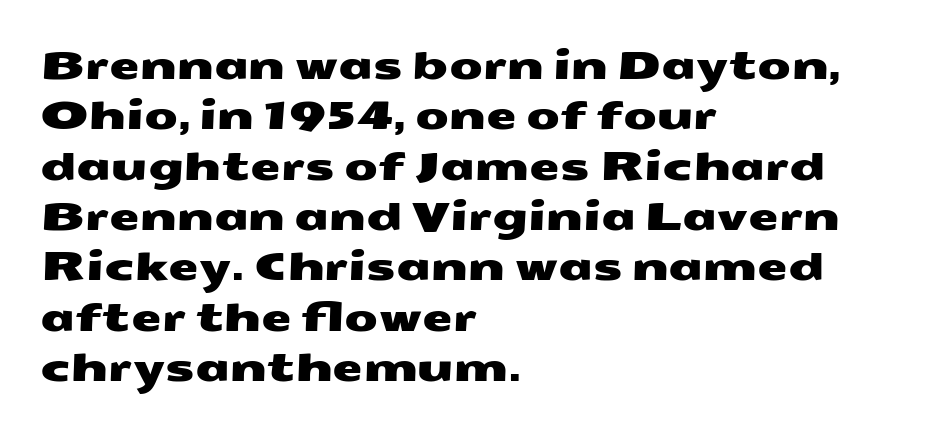
{"serif": "no", "width": "wide", "stroke_contrast": "medium", "x_height": "medium", "monospaced": "no", "underline": "no", "align": "left", "line_spacing": "normal", "line_spacing_ratio": 1.29, "letter_spacing": "normal", "letter_spacing_em": 0.0, "glyph_px": 39}
